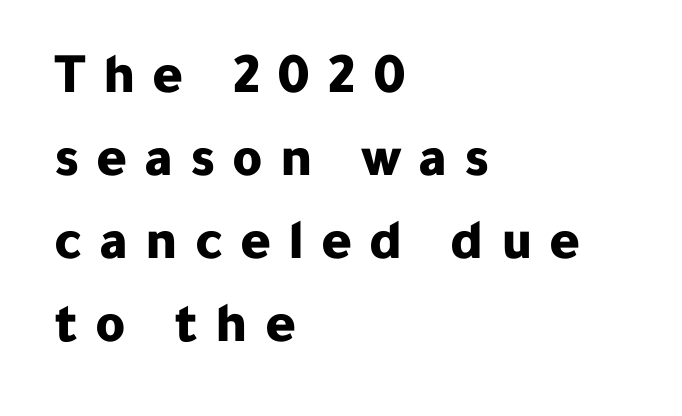
Q: Is the text bold? A: Yes.
Q: Is the text italic (slanted)? A: No, it is upright.
Q: Is the typeface a serif or a sans-serif typeface? A: Sans-serif.
Q: Is the text underlined? A: No.
Q: How is the paragraph aligned? A: Left-aligned.
Q: Is the spacing between letters normal or unusually wide? A: Unusually wide.
Q: Is the spacing between lines tight, normal or loose? A: Normal.
Q: Width (condensed, normal, or wide)? A: Normal.
Q: Stroke contrast? A: Low.
Q: x-height? A: Medium.
Q: Monospaced? A: No.
